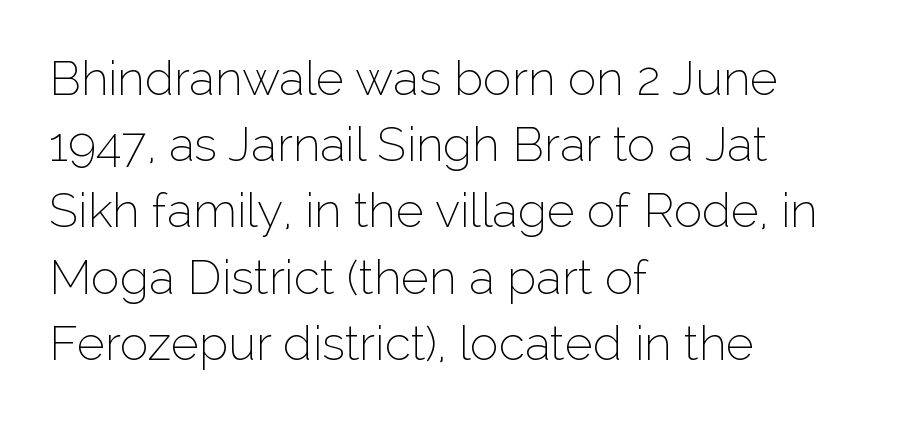
{"serif": "no", "italic": "no", "bold": "no", "weight": "thin", "width": "normal", "stroke_contrast": "low", "x_height": "medium", "monospaced": "no", "underline": "no", "align": "left", "line_spacing": "normal", "line_spacing_ratio": 1.38, "letter_spacing": "normal", "letter_spacing_em": 0.0, "glyph_px": 48}
